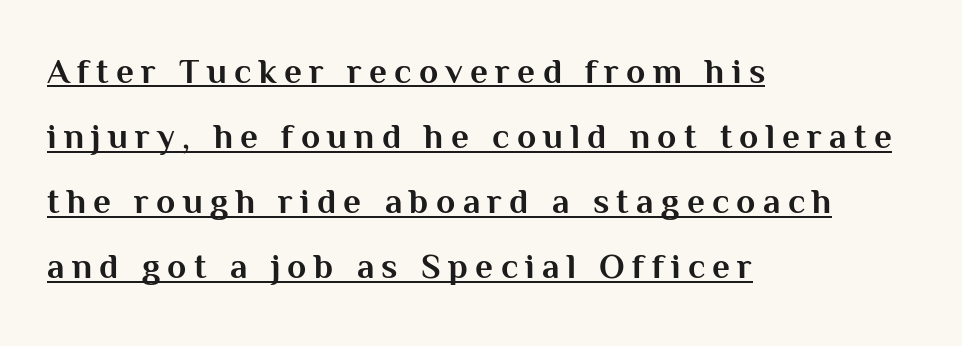
{"serif": "no", "italic": "no", "bold": "yes", "weight": "bold", "width": "normal", "stroke_contrast": "medium", "x_height": "medium", "monospaced": "no", "underline": "yes", "align": "left", "line_spacing_ratio": 1.86, "letter_spacing": "wide", "letter_spacing_em": 0.21, "glyph_px": 35}
